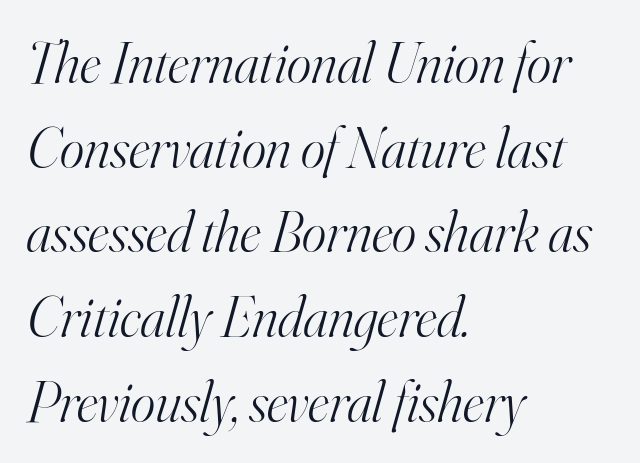
{"serif": "yes", "italic": "yes", "lean": "right", "slant_degrees": 16, "bold": "no", "weight": "light", "width": "normal", "stroke_contrast": "high", "x_height": "small", "monospaced": "no", "underline": "no", "align": "left", "line_spacing": "normal", "line_spacing_ratio": 1.46, "letter_spacing": "normal", "letter_spacing_em": 0.0, "glyph_px": 58}
